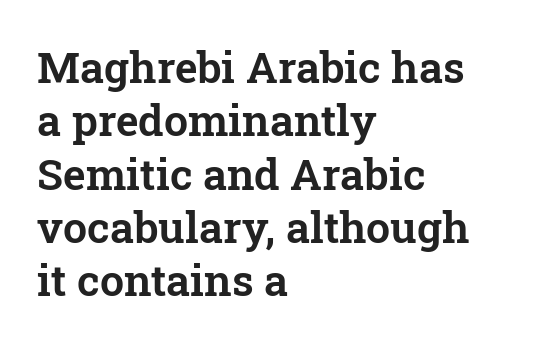
Q: Is the text italic (slanted)? A: No, it is upright.
Q: Is the typeface a serif or a sans-serif typeface? A: Serif.
Q: Is the text underlined? A: No.
Q: How is the paragraph aligned? A: Left-aligned.
Q: Is the spacing between letters normal or unusually wide? A: Normal.
Q: Width (condensed, normal, or wide)? A: Normal.
Q: Stroke contrast? A: Low.
Q: x-height? A: Medium.
Q: Monospaced? A: No.
